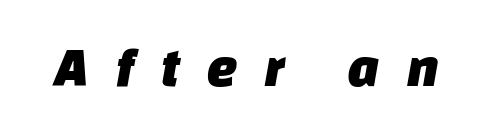
Q: Is the typeface a serif or a sans-serif typeface? A: Sans-serif.
Q: Is the text underlined? A: No.
Q: Is the spacing between letters normal or unusually wide? A: Unusually wide.
Q: Width (condensed, normal, or wide)? A: Normal.
Q: Stroke contrast? A: Low.
Q: x-height? A: Large.
Q: Monospaced? A: No.
